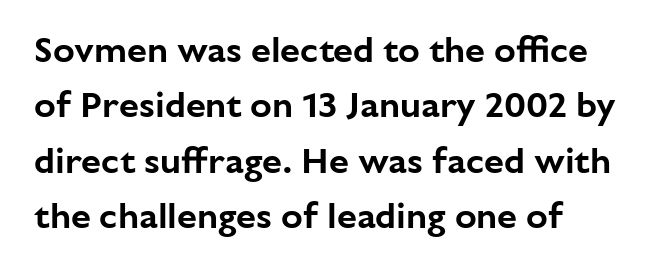
The line texture is even and compact thanks to regular tracking. The specimen omits any rule beneath the text block's lines. If you measured baseline to baseline, you'd find a middling distance. Note the varied advance widths — an 'i' is clearly narrower than an 'm'. The axis of the letterforms is exactly vertical.
